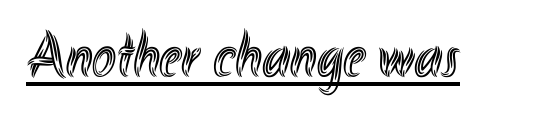
The image shows 64 px condensed type; set normal letter spacing, underlined; a small x-height.
